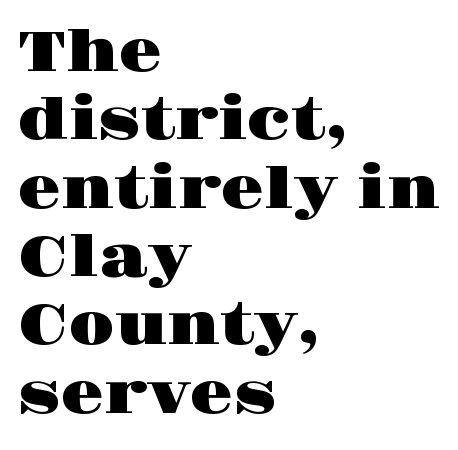
This rendering employs a face with finishing strokes, i.e., a serif. Is this a fixed-width face? No — the glyphs have proportional, varying widths. Style check: upright. These lines stack with their left ends in a neat column. Underlining? Definitely not there.
